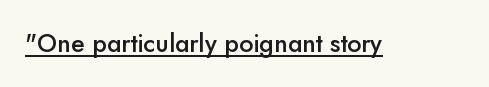
{"italic": "no", "bold": "semi", "underline": "yes", "letter_spacing": "normal", "letter_spacing_em": 0.0, "glyph_px": 25}
